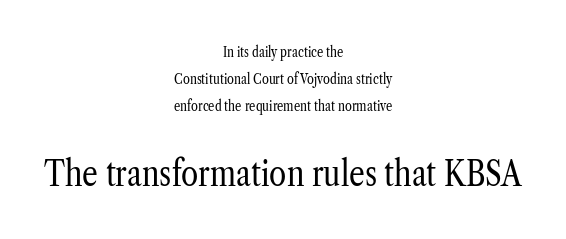
The image shows 35 px regular-weight, condensed serif type, upright; set centered, loose line spacing (1.92x), normal letter spacing, not underlined; the second (bottom) block is 2.5x larger; low stroke contrast and a medium x-height.
